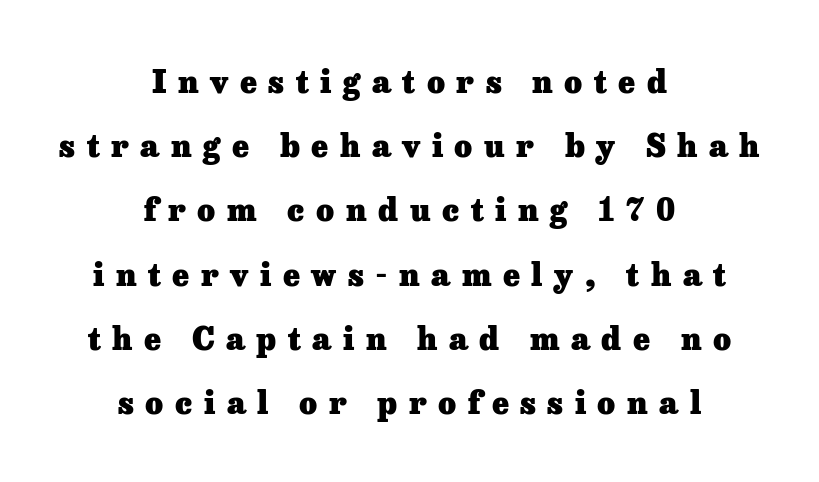
Each line is balanced around a shared central axis. The typography opts for an upright posture over an oblique one. The face used here is seriffed, in the tradition of book romans. Whoever set this chose breathing room over compactness in the vertical rhythm. Observe the wide spacing: letters keep a clear distance from each other.
